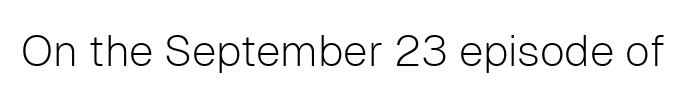
The passage shown is typed in a proportional face where columns would drift. In terms of letterform style, serifs are entirely absent. Decoration check: the copy has no underline. This is not heavy type; no bold has been used.
